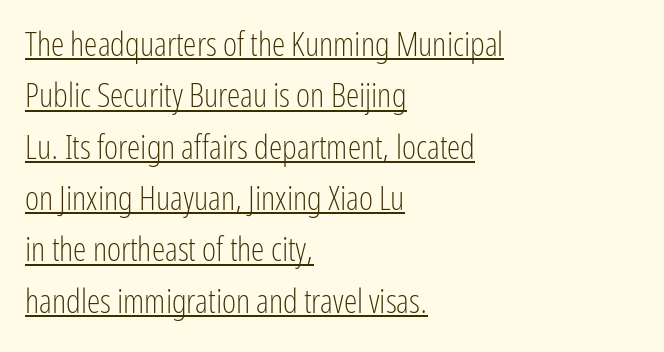
Is the letter spacing exaggerated? No — it looks like the ordinary default. Leading matches the norm, producing a regular column. The rag falls on the right side of this text block. Like a heading marked for emphasis, these lines bear an underscore. The font family rendered here belongs to the sans-serif group. The lettering stays uniformly vertical, giving the passage a roman look.
